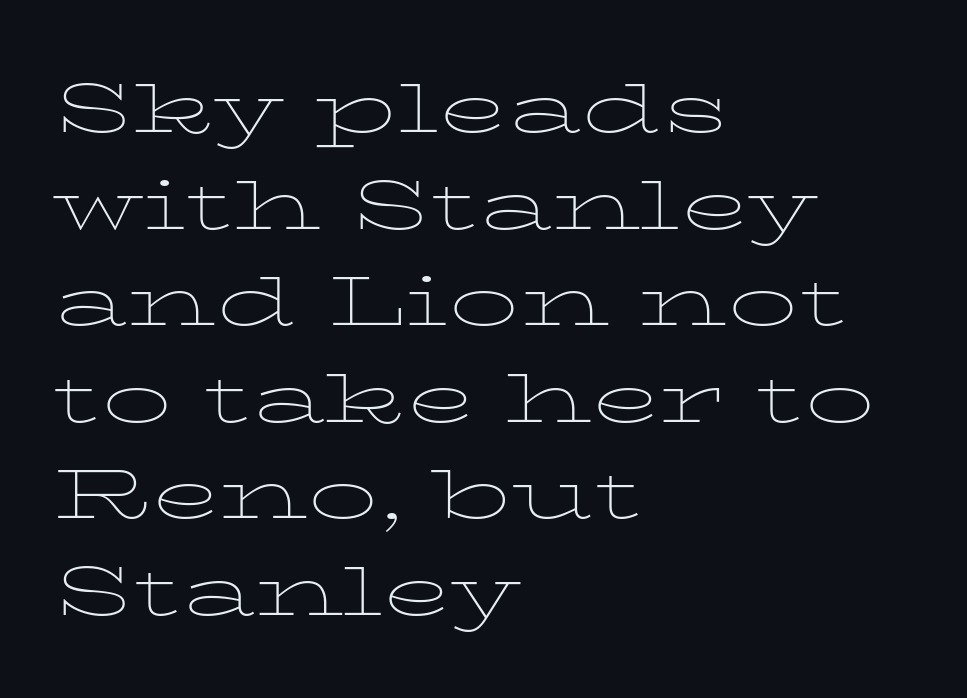
Q: Is the text bold? A: No.
Q: Is the text italic (slanted)? A: No, it is upright.
Q: Is the typeface a serif or a sans-serif typeface? A: Serif.
Q: Is the text underlined? A: No.
Q: How is the paragraph aligned? A: Left-aligned.
Q: Is the spacing between letters normal or unusually wide? A: Normal.
Q: Is the spacing between lines tight, normal or loose? A: Normal.
Q: Width (condensed, normal, or wide)? A: Wide.
Q: Stroke contrast? A: Low.
Q: x-height? A: Medium.
Q: Monospaced? A: No.
